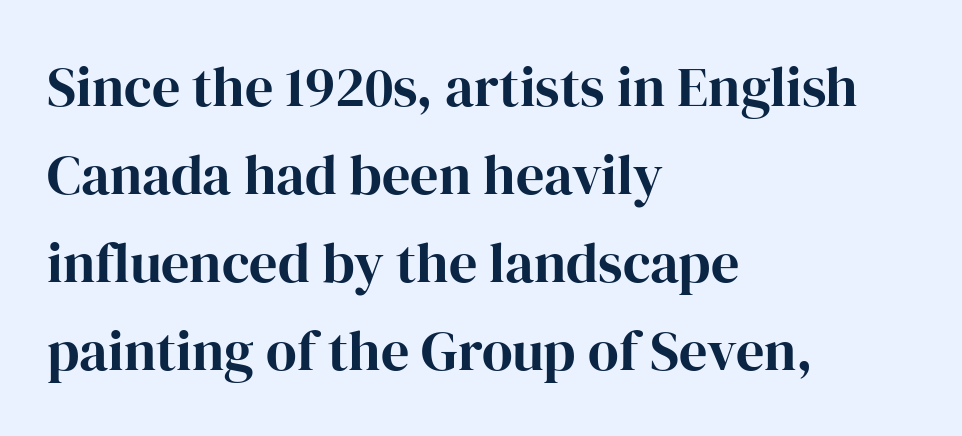
{"serif": "yes", "italic": "no", "width": "normal", "stroke_contrast": "high", "x_height": "medium", "monospaced": "no", "underline": "no", "align": "left", "line_spacing": "normal", "line_spacing_ratio": 1.57, "letter_spacing": "normal", "letter_spacing_em": 0.0, "glyph_px": 56}
